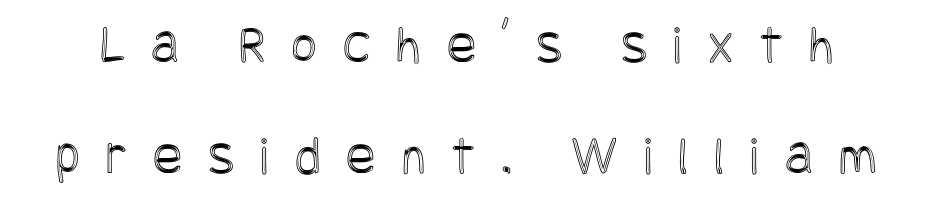
Q: Is the text italic (slanted)? A: No, it is upright.
Q: Is the text underlined? A: No.
Q: Is the spacing between letters normal or unusually wide? A: Unusually wide.
Q: Is the spacing between lines tight, normal or loose? A: Loose.
Q: Width (condensed, normal, or wide)? A: Condensed.
Q: x-height? A: Large.
